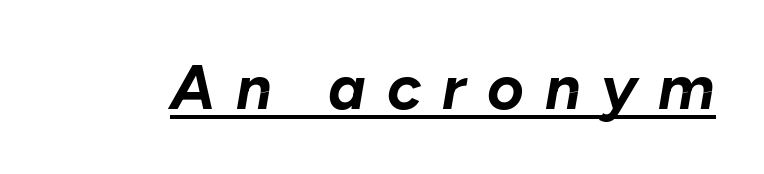
These characters rest on top of a visible drawn line. Each word looks stretched out because of the extra space between its letters. Proportional: the letters do not fall into vertical columns. The letters are slanted; this is an italic face. The letters are bold, with thick, heavy strokes.
